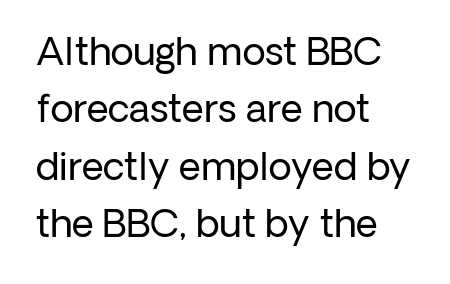
The image shows 38 px regular-weight sans-serif type, upright; set left-aligned, normal line spacing (1.51x), normal letter spacing, not underlined; low stroke contrast and a medium x-height.
